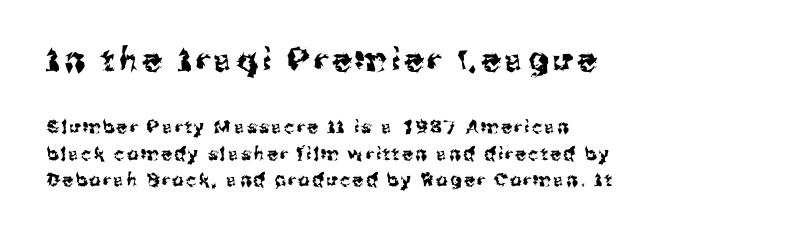
Q: Is the text italic (slanted)? A: No, it is upright.
Q: Is the typeface a serif or a sans-serif typeface? A: Sans-serif.
Q: Is the text underlined? A: No.
Q: How is the paragraph aligned? A: Left-aligned.
Q: Is the spacing between lines tight, normal or loose? A: Normal.
Q: Which block of text is set in a larger size, the first (top) or the second (bottom)? A: The first (top) one.
Q: Width (condensed, normal, or wide)? A: Normal.
Q: Stroke contrast? A: Medium.
Q: x-height? A: Medium.
Q: Monospaced? A: No.
